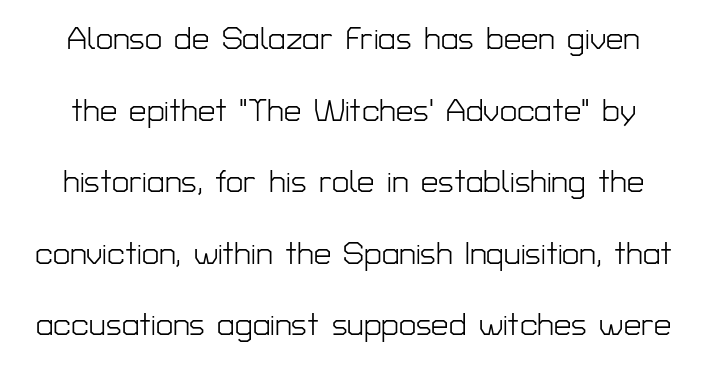
{"serif": "no", "italic": "no", "bold": "no", "weight": "light", "width": "normal", "stroke_contrast": "low", "x_height": "medium", "monospaced": "no", "underline": "no", "line_spacing": "loose", "line_spacing_ratio": 2.31, "letter_spacing": "normal", "letter_spacing_em": 0.0, "glyph_px": 31}
